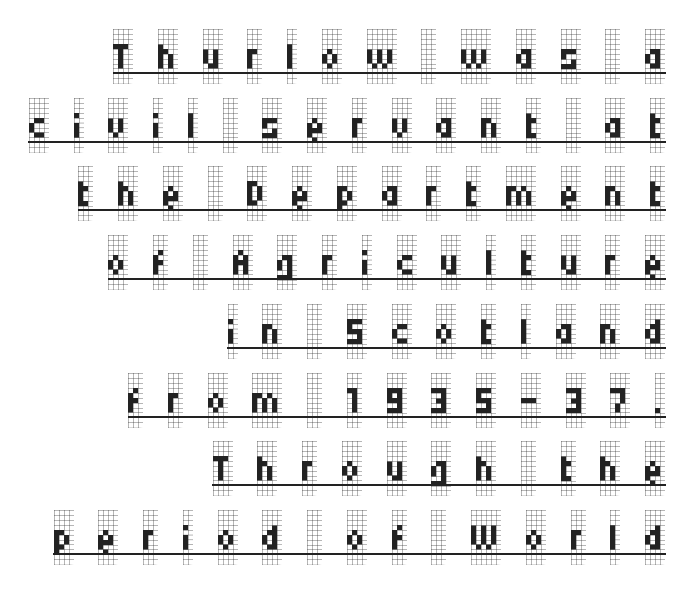
The image shows 55 px regular-weight, condensed serif type, upright; set right-aligned, normal line spacing (1.25x), unusually wide letter spacing (+0.45 em), underlined; low stroke contrast and a large x-height.
